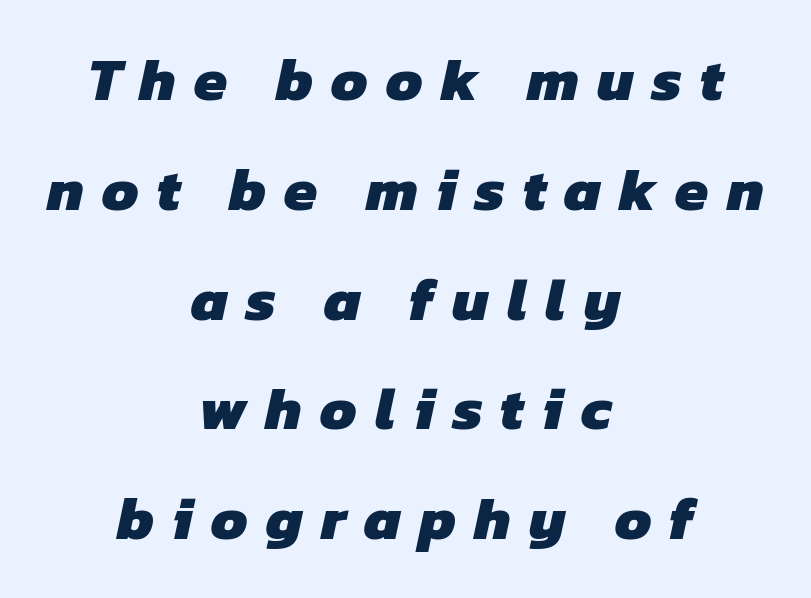
The typesetting leans heavy: a genuine bold. The rendering shows plain stroke endings on the letterforms — a sans-serif design. Short and long lines alike share a common midpoint. The words here are not underlined.
